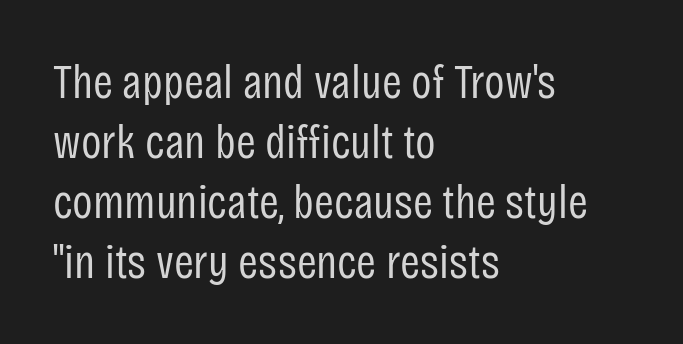
The image shows 48 px regular-weight, condensed sans-serif type, upright; set left-aligned, normal line spacing (1.25x), normal letter spacing, not underlined; low stroke contrast and a large x-height.
